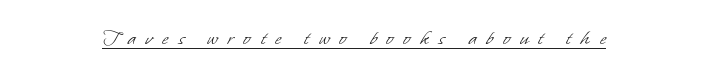
{"bold": "no", "underline": "yes", "letter_spacing": "wide", "letter_spacing_em": 0.45, "glyph_px": 22}
